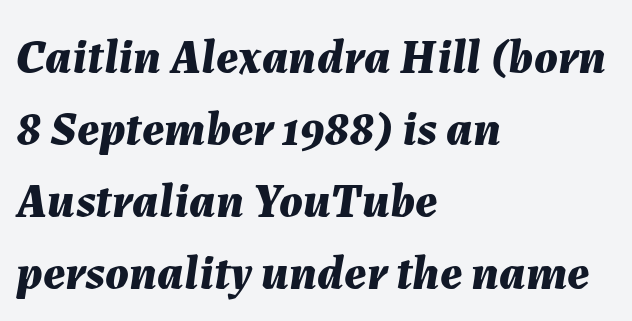
The image shows 49 px bold type, italic (leaning right); set left-aligned, normal line spacing (1.47x), normal letter spacing, not underlined; medium stroke contrast and a medium x-height.
